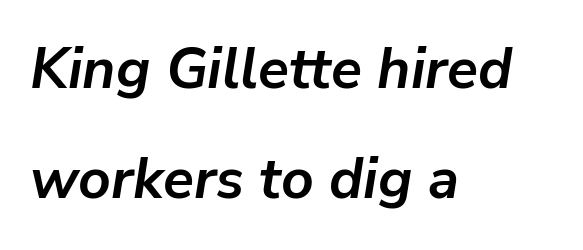
{"italic": "yes", "lean": "right", "slant_degrees": 9, "bold": "yes", "weight": "semibold", "width": "normal", "stroke_contrast": "low", "x_height": "medium", "monospaced": "no", "underline": "no", "align": "left", "line_spacing": "loose", "line_spacing_ratio": 1.93, "letter_spacing": "normal", "letter_spacing_em": 0.0, "glyph_px": 57}
